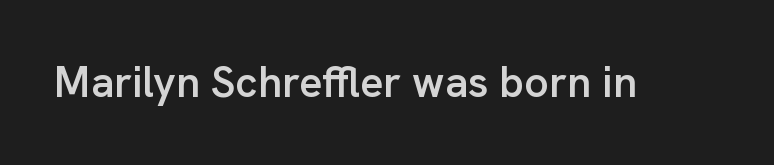
The image shows 43 px semibold sans-serif type, upright; set normal letter spacing, not underlined; low stroke contrast and a medium x-height.
